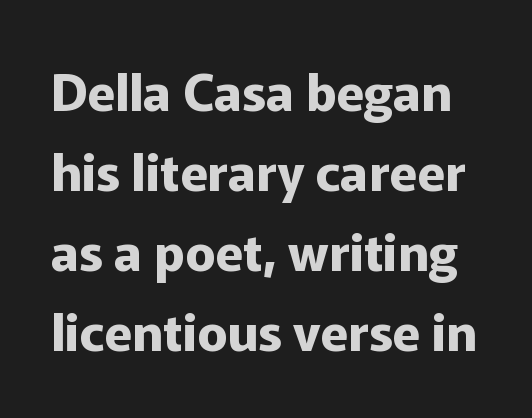
{"serif": "no", "italic": "no", "bold": "yes", "weight": "bold", "width": "normal", "stroke_contrast": "low", "x_height": "medium", "monospaced": "no", "underline": "no", "line_spacing": "normal", "line_spacing_ratio": 1.57, "letter_spacing": "normal", "letter_spacing_em": 0.0, "glyph_px": 51}
